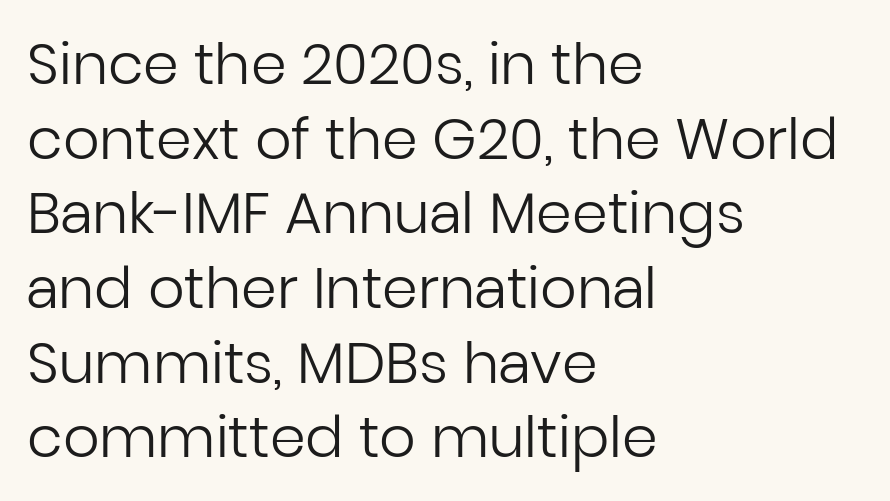
Honestly, the row spacing looks completely unremarkable. Layout note: lines flush left. The area under the type is left untouched. Character widths vary here, with narrow letters taking less room than wide ones. Characters remain perfectly vertical along every line.
